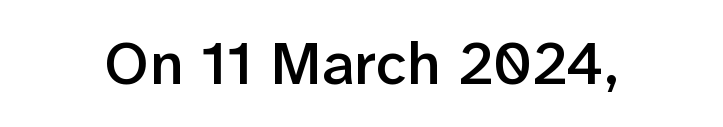
The image shows 61 px semibold sans-serif type, upright; set normal letter spacing, not underlined; low stroke contrast and a medium x-height.
